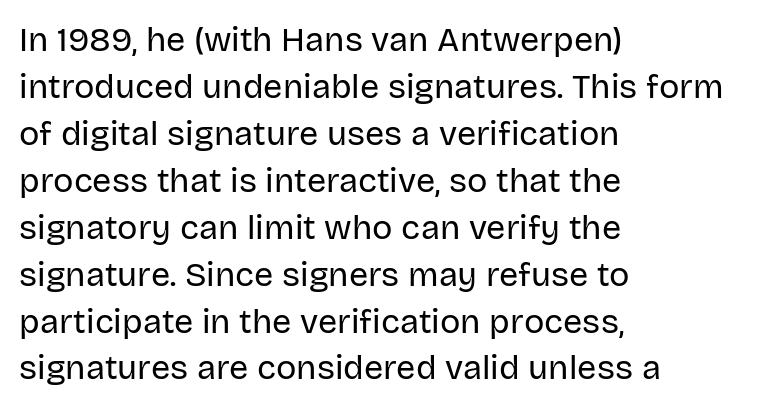
Caption: standard tracking, unaltered. Does the leading feel generous? No, just average. Heft: none added — not bold. The strip under each line holds only bare page. Proportional: the letters do not fall into vertical columns. These lines were composed using upright roman letters.
